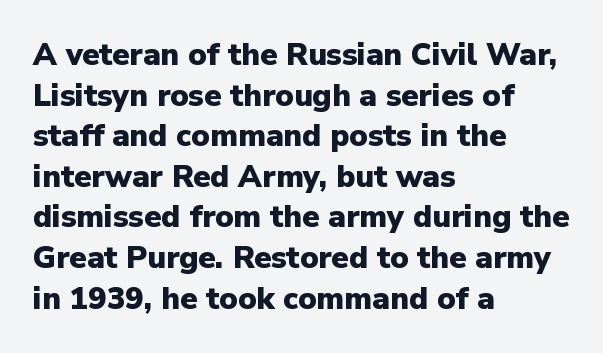
The image shows 31 px heavy sans-serif type, upright; set left-aligned, normal line spacing (1.31x), normal letter spacing, not underlined; low stroke contrast and a medium x-height.
